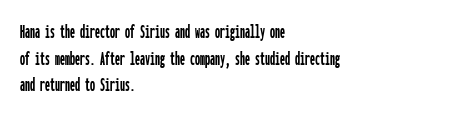
Which margin do the lines hug? The left one — the right edge is uneven. Do the letters lean? They stand straight. Students, note that the glyphs here touch the page at normal intervals. The block of text has a typical density, with ordinary space between rows. Unmarked baselines from the first word to the last.
